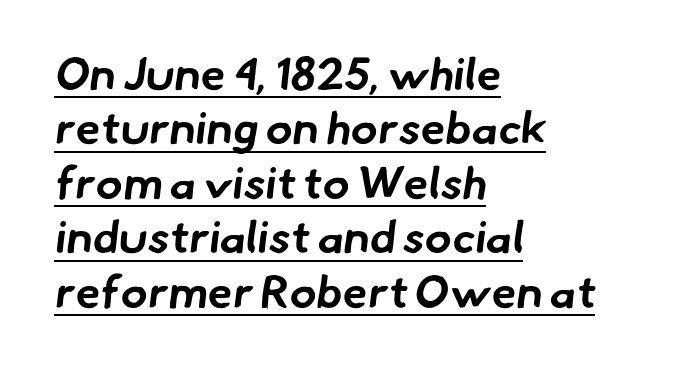
{"serif": "no", "bold": "yes", "weight": "bold", "width": "normal", "stroke_contrast": "low", "x_height": "small", "monospaced": "no", "underline": "yes", "align": "left", "line_spacing_ratio": 1.21, "letter_spacing": "normal", "letter_spacing_em": 0.0, "glyph_px": 45}
